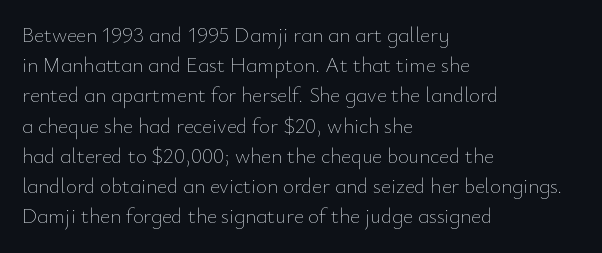
Q: Is the text bold? A: No.
Q: Is the text italic (slanted)? A: No, it is upright.
Q: Is the text underlined? A: No.
Q: How is the paragraph aligned? A: Left-aligned.
Q: Is the spacing between letters normal or unusually wide? A: Normal.
Q: Is the spacing between lines tight, normal or loose? A: Normal.
